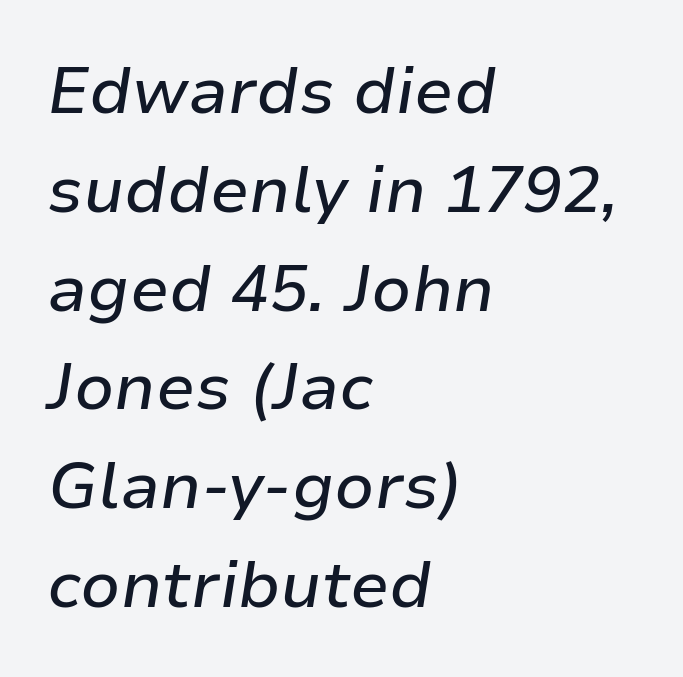
Q: Is the text italic (slanted)? A: Yes, it leans right by about 9 degrees.
Q: Is the text underlined? A: No.
Q: How is the paragraph aligned? A: Left-aligned.
Q: Is the spacing between letters normal or unusually wide? A: Normal.
Q: Is the spacing between lines tight, normal or loose? A: Normal.
Q: Width (condensed, normal, or wide)? A: Normal.
Q: Stroke contrast? A: Low.
Q: x-height? A: Medium.
Q: Monospaced? A: No.
